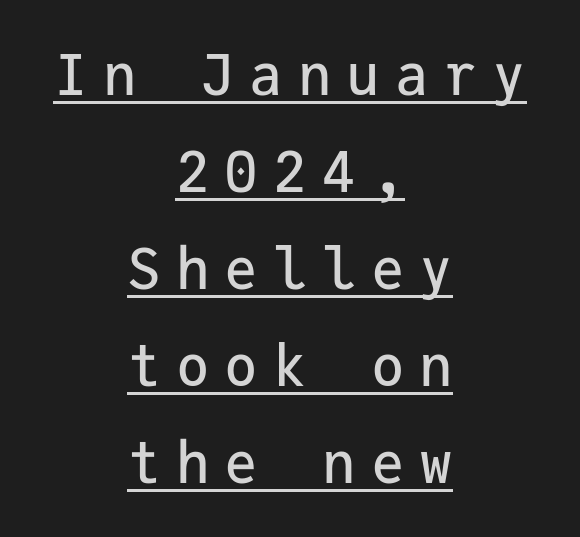
Q: Is the text italic (slanted)? A: No, it is upright.
Q: Is the typeface a serif or a sans-serif typeface? A: Sans-serif.
Q: Is the text underlined? A: Yes.
Q: How is the paragraph aligned? A: Centered.
Q: Is the spacing between letters normal or unusually wide? A: Unusually wide.
Q: Width (condensed, normal, or wide)? A: Normal.
Q: Stroke contrast? A: Low.
Q: x-height? A: Medium.
Q: Monospaced? A: Yes.
